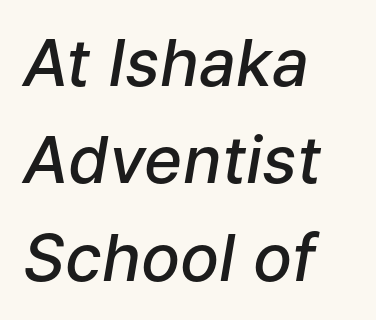
{"italic": "yes", "lean": "right", "slant_degrees": 9, "bold": "semi", "weight": "semibold", "width": "normal", "stroke_contrast": "low", "x_height": "medium", "monospaced": "no", "underline": "no", "align": "left", "line_spacing": "normal", "line_spacing_ratio": 1.5, "letter_spacing": "normal", "letter_spacing_em": 0.0, "glyph_px": 65}
